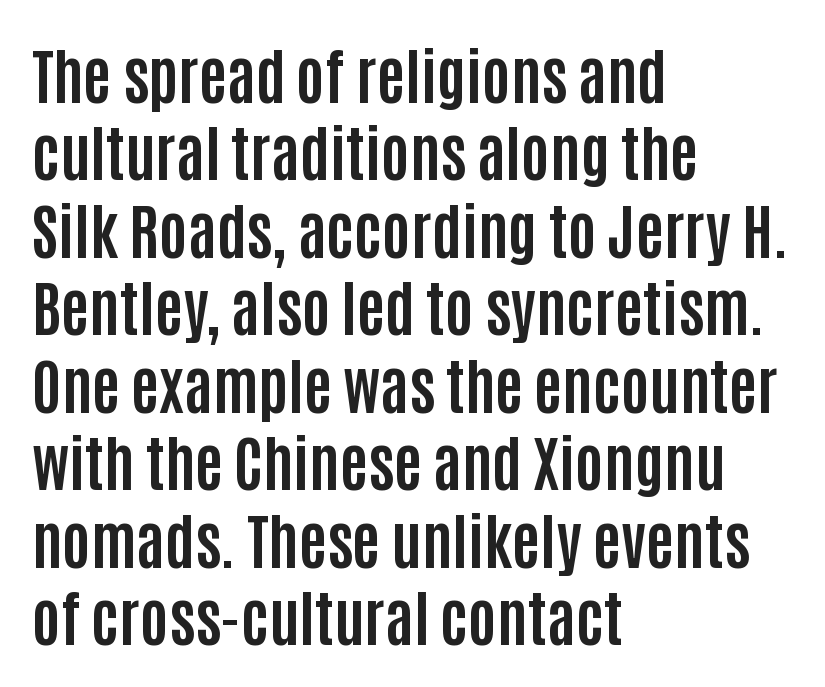
Bare-footed words on every line. Think of a printed novel: that variable character pitch is what you see here. The rendering anchors every line to the left-hand side. Regarding leading, the lines here are spaced in the standard way.
